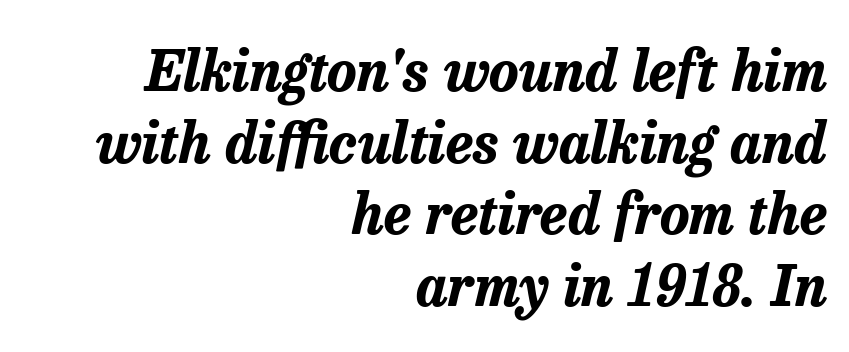
The image shows 56 px bold type, italic (leaning right); set right-aligned, normal line spacing (1.28x), normal letter spacing, not underlined; low stroke contrast and a medium x-height.
